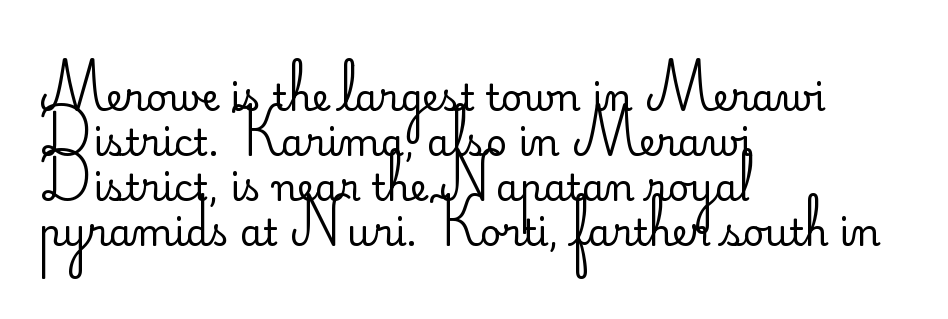
The image shows 37 px regular-weight sans-serif type, upright; set left-aligned, line spacing 1.22x, normal letter spacing, not underlined; low stroke contrast and a small x-height.
